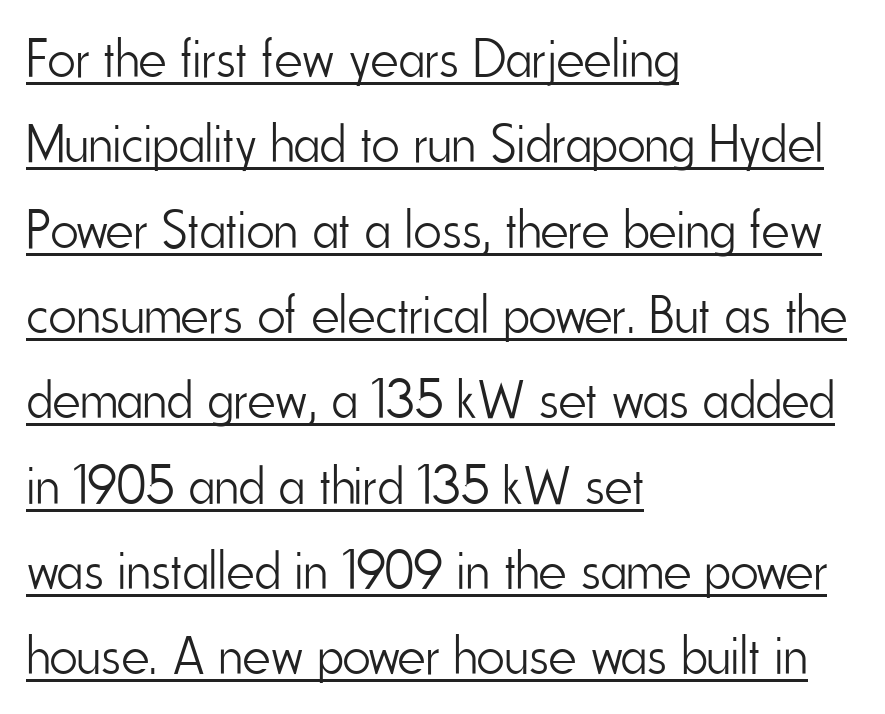
The image shows 54 px light, condensed sans-serif type, upright; set left-aligned, normal line spacing (1.58x), normal letter spacing, underlined; low stroke contrast and a small x-height.
